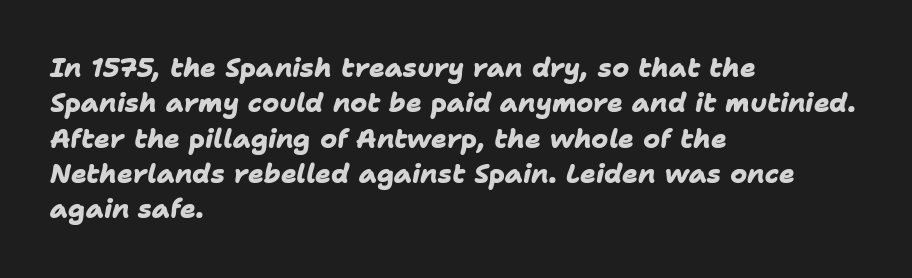
Characters follow at the spacing the type designer built in. Vertical spacing — default. Alignment: flush left. Students, this is bold: see how much ink each stroke carries.
